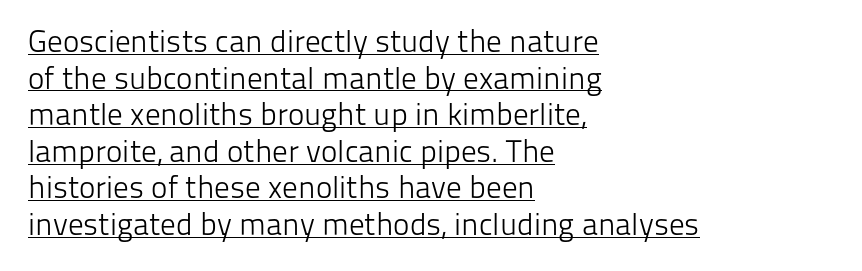
A baseline rule has been typeset under these characters. A typesetter would mark this as roman, not italic. Type style note: lacks serifs. The lines in this sample share a left origin and differ only in where they stop.
